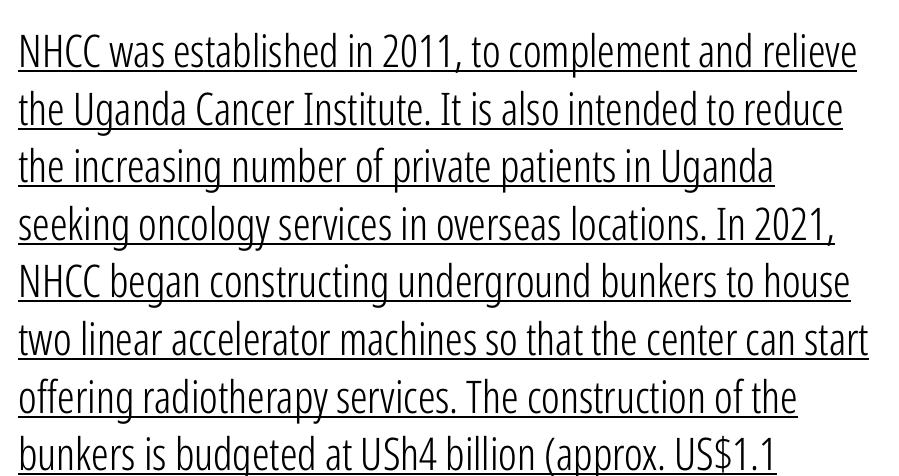
The image shows 45 px light, condensed sans-serif type, upright; set left-aligned, normal line spacing (1.28x), normal letter spacing, underlined; low stroke contrast and a medium x-height.
